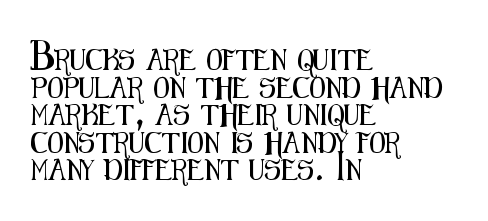
Q: Is the text italic (slanted)? A: No, it is upright.
Q: Is the text underlined? A: No.
Q: How is the paragraph aligned? A: Left-aligned.
Q: Is the spacing between letters normal or unusually wide? A: Normal.
Q: Is the spacing between lines tight, normal or loose? A: Normal.
